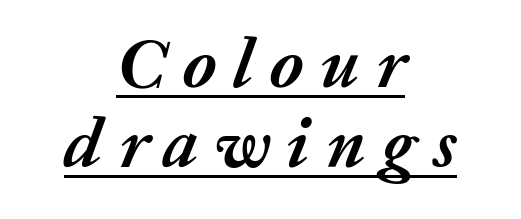
{"italic": "yes", "lean": "right", "slant_degrees": 20, "bold": "yes", "weight": "semibold", "width": "normal", "stroke_contrast": "medium", "x_height": "medium", "monospaced": "no", "underline": "yes", "align": "center", "line_spacing": "tight", "line_spacing_ratio": 1.13, "letter_spacing": "wide", "letter_spacing_em": 0.23, "glyph_px": 71}
